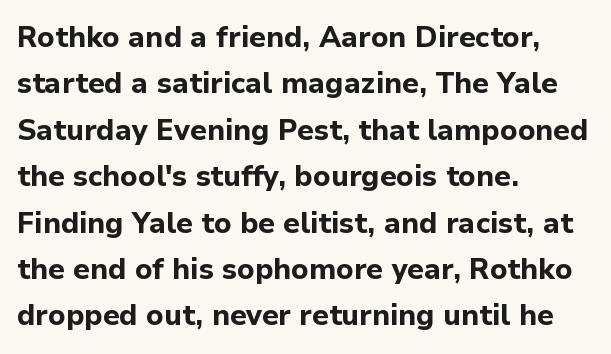
Q: Is the text bold? A: Yes.
Q: Is the text italic (slanted)? A: No, it is upright.
Q: Is the typeface a serif or a sans-serif typeface? A: Sans-serif.
Q: Is the text underlined? A: No.
Q: How is the paragraph aligned? A: Left-aligned.
Q: Is the spacing between letters normal or unusually wide? A: Normal.
Q: Is the spacing between lines tight, normal or loose? A: Normal.
Q: Width (condensed, normal, or wide)? A: Normal.
Q: Stroke contrast? A: Low.
Q: x-height? A: Medium.
Q: Monospaced? A: No.
